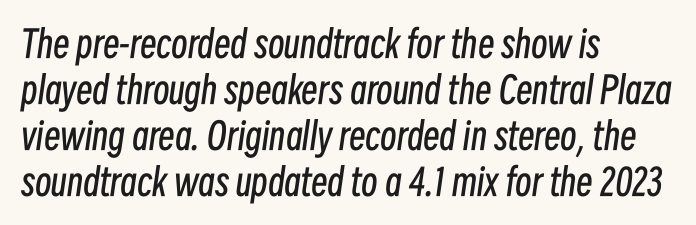
{"italic": "yes", "lean": "right", "slant_degrees": 8, "bold": "no", "weight": "regular", "width": "condensed", "stroke_contrast": "low", "x_height": "medium", "monospaced": "no", "underline": "no", "align": "left", "line_spacing_ratio": 1.24, "letter_spacing": "normal", "letter_spacing_em": 0.0, "glyph_px": 37}
